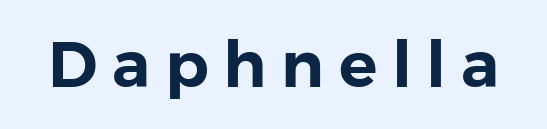
Q: Is the text italic (slanted)? A: No, it is upright.
Q: Is the typeface a serif or a sans-serif typeface? A: Sans-serif.
Q: Is the text underlined? A: No.
Q: Is the spacing between letters normal or unusually wide? A: Unusually wide.
Q: Width (condensed, normal, or wide)? A: Normal.
Q: Stroke contrast? A: Low.
Q: x-height? A: Medium.
Q: Monospaced? A: No.
